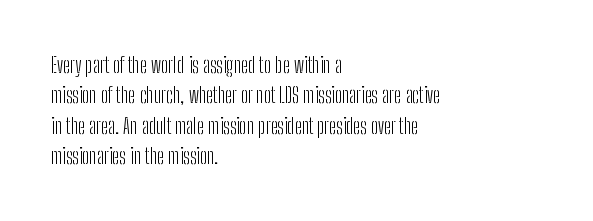
The image shows 22 px text type, upright; set left-aligned, normal line spacing (1.38x), normal letter spacing, not underlined.
